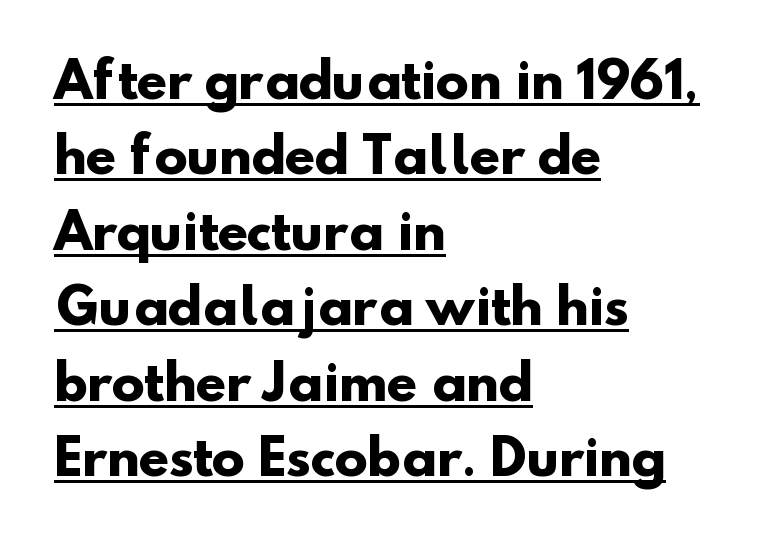
The image shows 49 px heavy sans-serif type; set left-aligned, normal line spacing (1.54x), normal letter spacing, underlined; low stroke contrast and a small x-height.
